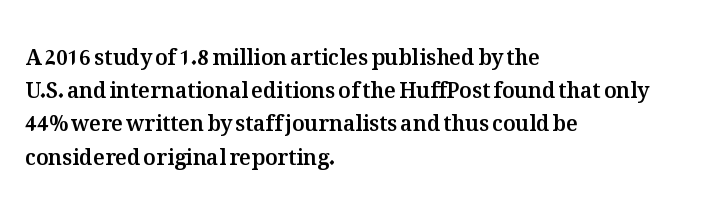
Q: Is the text italic (slanted)? A: No, it is upright.
Q: Is the text underlined? A: No.
Q: How is the paragraph aligned? A: Left-aligned.
Q: Is the spacing between letters normal or unusually wide? A: Normal.
Q: Is the spacing between lines tight, normal or loose? A: Normal.
